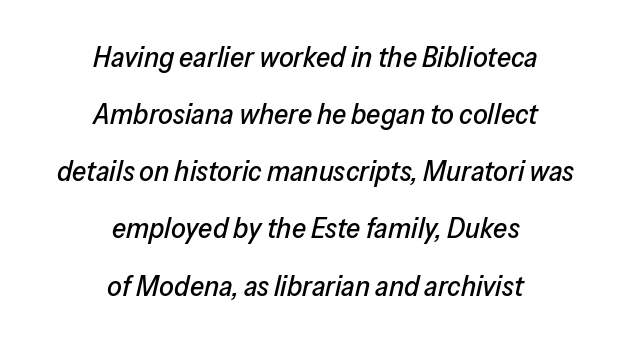
Widely set lines give the paragraph a tall, airy silhouette. Beneath every word, the page is bare. The passage shown leans; its letterforms are oblique. Note the varied advance widths — an 'i' is clearly narrower than an 'm'. Does the copy run flush right? No — it is centered line by line. Caption: standard tracking, unaltered.
